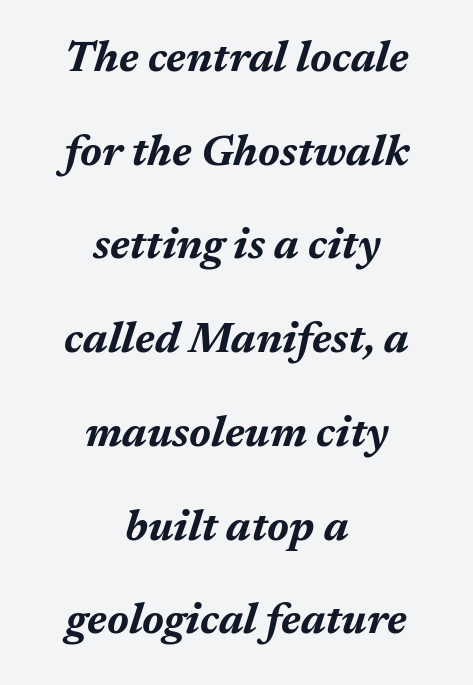
The face used here is proportionally spaced, like ordinary book or web type. Reading down the column, the eye jumps a long way to each next line. The type is set solid horizontally, with unmodified tracking. Plenty of ink on the page — the face is bold. Letters rest on an invisible, unmarked baseline.
